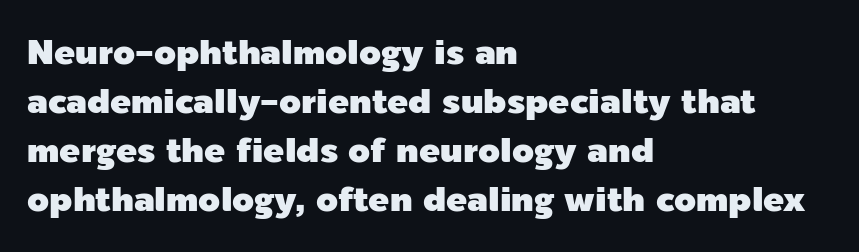
The image shows 35 px sans-serif type, upright; set left-aligned, normal line spacing (1.4x), normal letter spacing, not underlined; a medium x-height.
